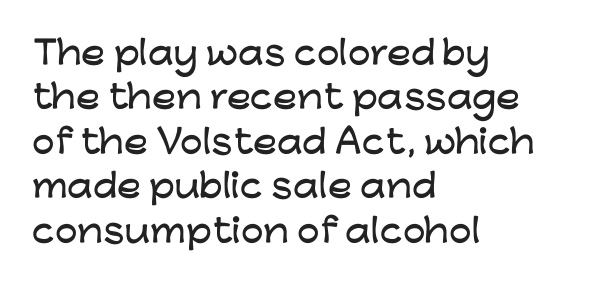
A roman cut, with each character standing at attention. Line beginnings align vertically; line endings do not. Plain, unruled lines of type. Between one letter and the next there's only the usual sliver of space.
